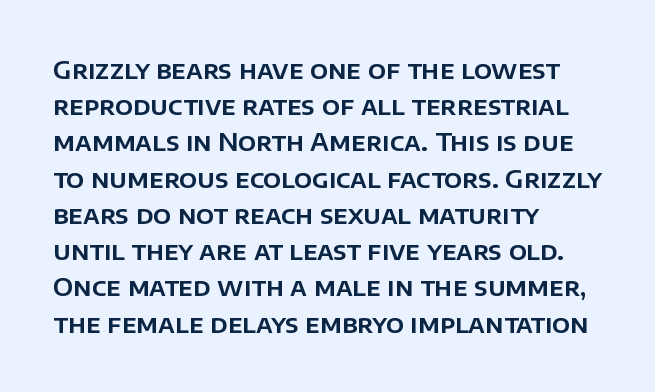
{"italic": "no", "underline": "no", "align": "left", "line_spacing": "normal", "line_spacing_ratio": 1.45, "letter_spacing": "normal", "letter_spacing_em": 0.0, "glyph_px": 25}
